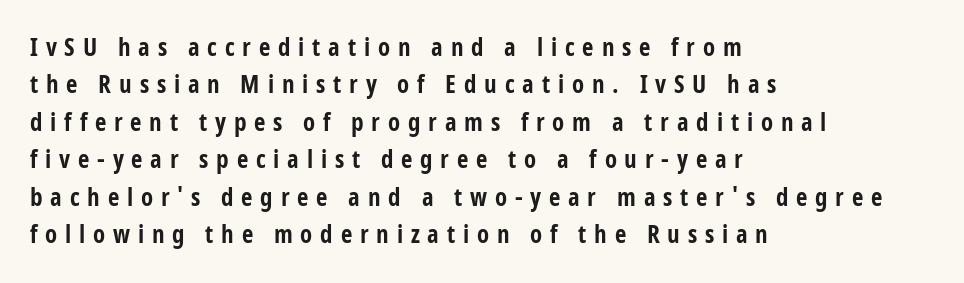
The image shows 25 px bold type, upright; set left-aligned, normal line spacing (1.5x), unusually wide letter spacing (+0.31 em), not underlined.
